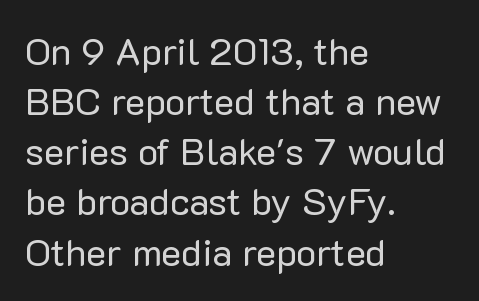
{"serif": "no", "italic": "no", "bold": "no", "weight": "regular", "width": "normal", "stroke_contrast": "low", "x_height": "medium", "monospaced": "no", "underline": "no", "align": "left", "line_spacing": "normal", "line_spacing_ratio": 1.32, "letter_spacing": "normal", "letter_spacing_em": 0.0, "glyph_px": 38}
